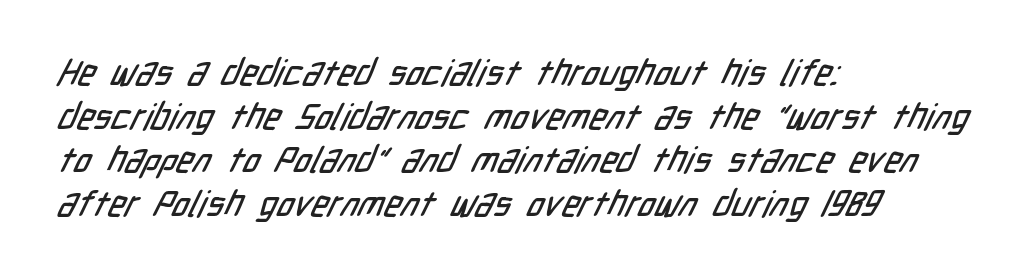
The image shows 36 px condensed sans-serif type; set left-aligned, line spacing 1.21x, normal letter spacing, not underlined; low stroke contrast and a medium x-height.
